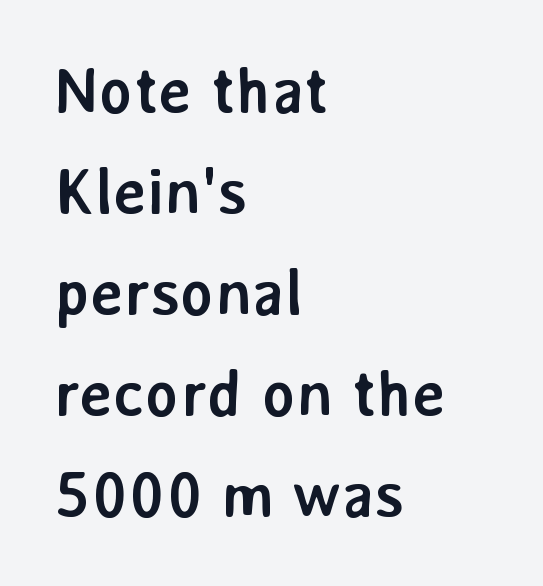
This rendering features lettering with no underline. Which margin do the lines hug? The left one — the right edge is uneven. Summary of vertical rhythm: regular, with standard interline spacing. Look at the bottom of the vertical strokes: they stop flat, with no serifs.
